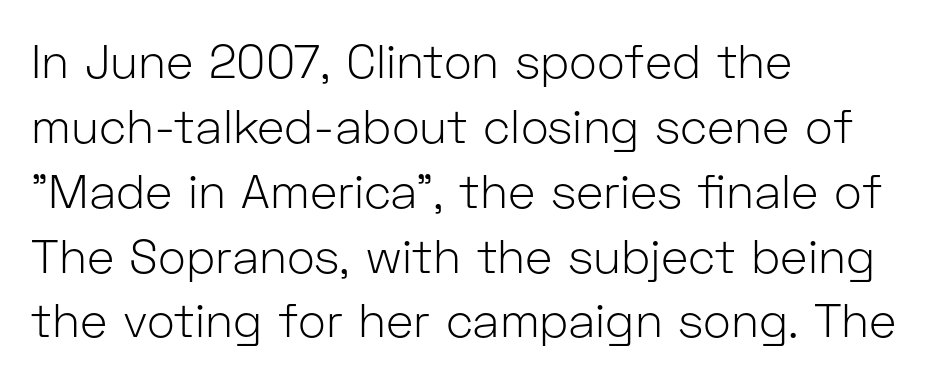
Whoever set this chose a conventional vertical rhythm. The gaps between neighbouring characters are ordinary and unremarkable. One-word summary of the alignment: left. This is sans-serif lettering, the kind often seen on screens and signage. The characters are drawn with everyday or finer stroke widths. The gap between lines stays unmarked.
